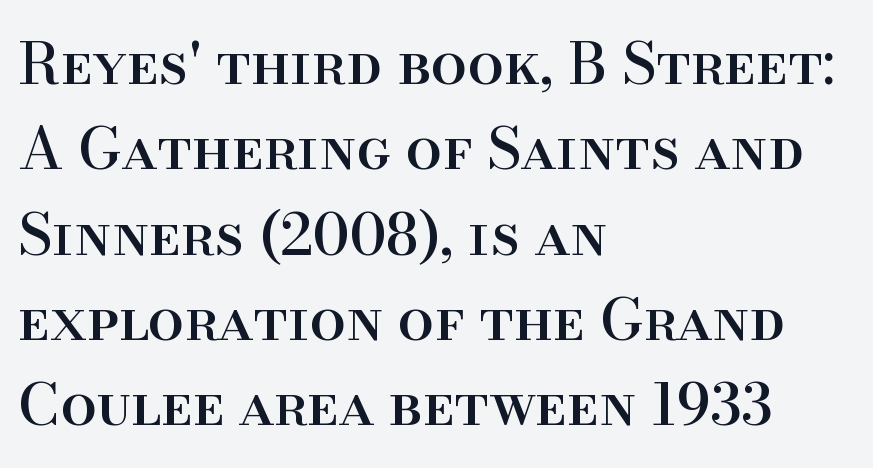
The line texture is even and compact thanks to regular tracking. Leading matches the norm, producing a regular column. The face used here is seriffed, in the tradition of book romans. Every stem runs plumb, perpendicular to the baseline. This sample is left-justified, so line endings fall wherever the words run out.
